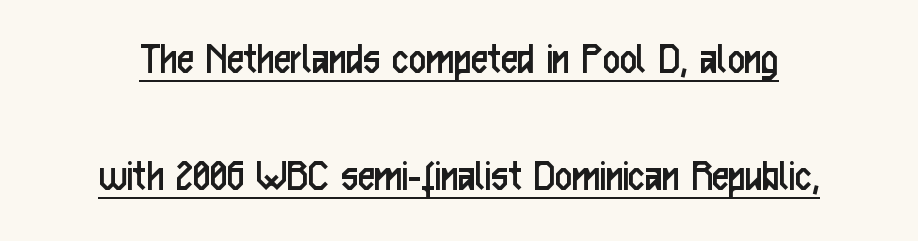
Q: Is the text bold? A: No.
Q: Is the text italic (slanted)? A: No, it is upright.
Q: Is the typeface a serif or a sans-serif typeface? A: Sans-serif.
Q: Is the text underlined? A: Yes.
Q: Is the spacing between letters normal or unusually wide? A: Normal.
Q: Is the spacing between lines tight, normal or loose? A: Loose.
Q: Width (condensed, normal, or wide)? A: Condensed.
Q: Stroke contrast? A: Low.
Q: x-height? A: Medium.
Q: Monospaced? A: No.
